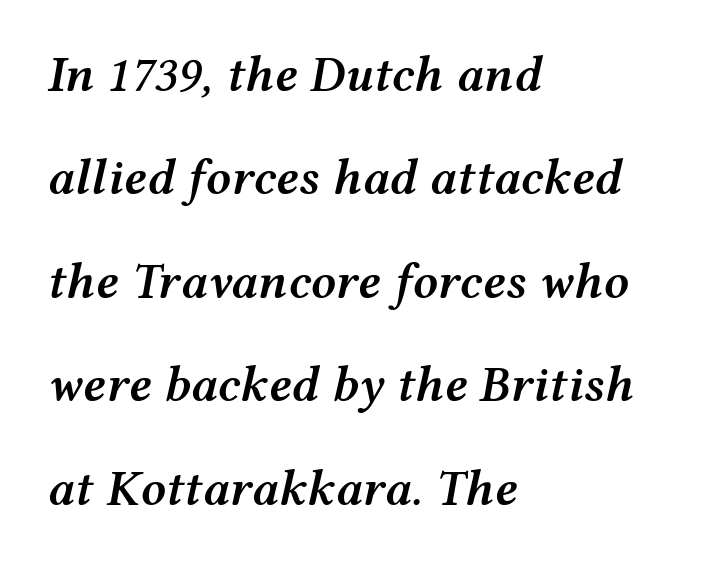
The image shows 50 px semibold, wide type, italic (leaning right); set left-aligned, loose line spacing (2.07x), normal letter spacing, not underlined; medium stroke contrast and a medium x-height.
